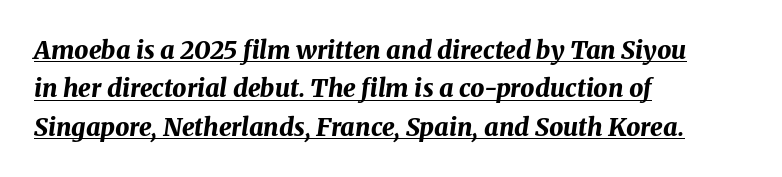
{"italic": "yes", "lean": "right", "slant_degrees": 8, "bold": "yes", "underline": "yes", "align": "left", "line_spacing": "normal", "line_spacing_ratio": 1.54, "letter_spacing": "normal", "letter_spacing_em": 0.0, "glyph_px": 25}
